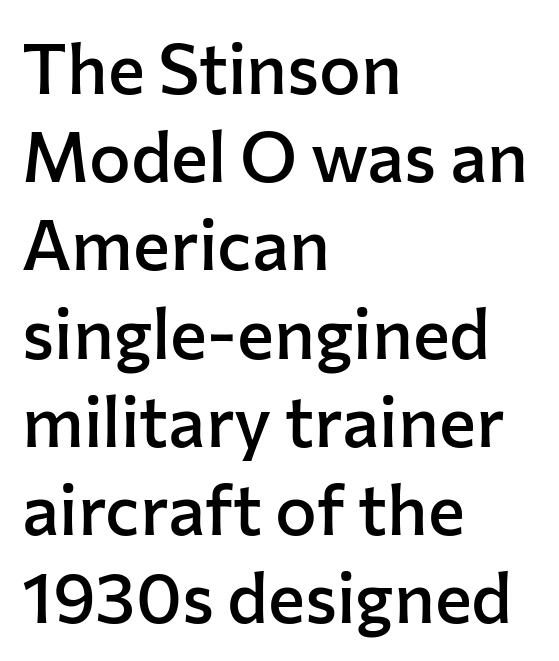
The image shows 70 px semibold sans-serif type, upright; set left-aligned, normal line spacing (1.26x), normal letter spacing, not underlined; low stroke contrast and a medium x-height.
